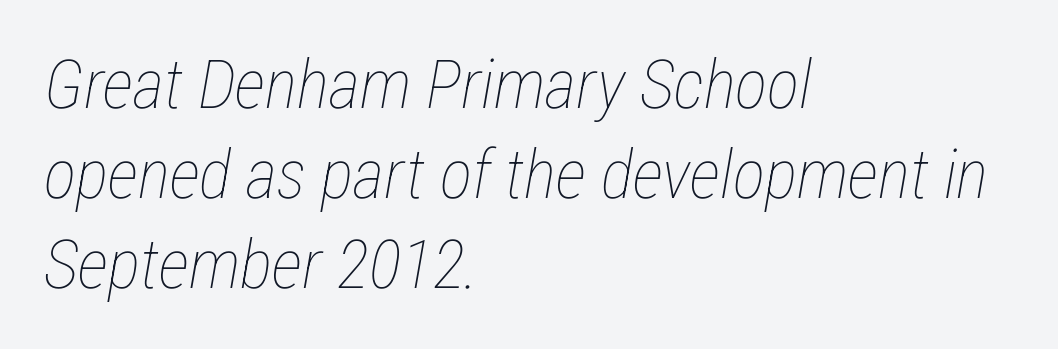
Q: Is the text bold? A: No.
Q: Is the text italic (slanted)? A: Yes, it leans right by about 12 degrees.
Q: Is the text underlined? A: No.
Q: How is the paragraph aligned? A: Left-aligned.
Q: Is the spacing between letters normal or unusually wide? A: Normal.
Q: Is the spacing between lines tight, normal or loose? A: Normal.
Q: Width (condensed, normal, or wide)? A: Condensed.
Q: Stroke contrast? A: Low.
Q: x-height? A: Medium.
Q: Monospaced? A: No.
